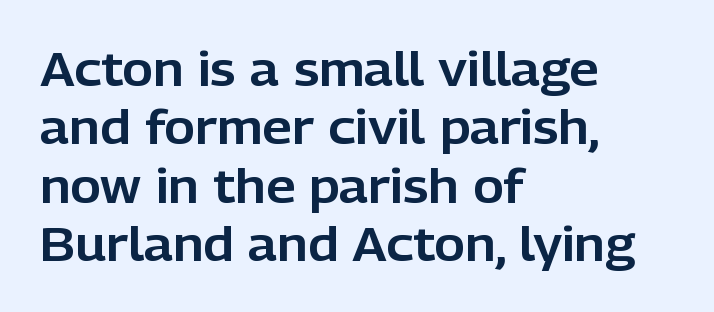
The image shows 47 px sans-serif type, upright; set left-aligned, line spacing 1.24x, normal letter spacing, not underlined; low stroke contrast and a medium x-height.
